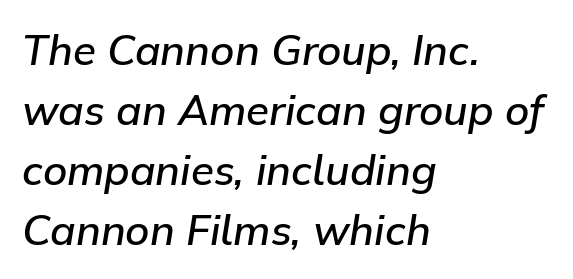
Q: Is the text bold? A: Semi-bold.
Q: Is the text italic (slanted)? A: Yes, it leans right by about 9 degrees.
Q: Is the text underlined? A: No.
Q: How is the paragraph aligned? A: Left-aligned.
Q: Is the spacing between letters normal or unusually wide? A: Normal.
Q: Is the spacing between lines tight, normal or loose? A: Normal.
Q: Width (condensed, normal, or wide)? A: Normal.
Q: Stroke contrast? A: Low.
Q: x-height? A: Medium.
Q: Monospaced? A: No.
